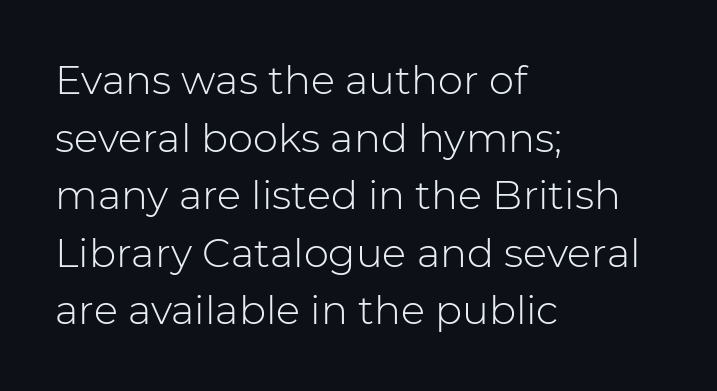
Vertically, the passage feels balanced, rows spaced as you'd expect. This is sans-serif lettering, the kind often seen on screens and signage. The letters sit at their default tracking, neither squeezed nor spread. Posture: straight, roman, zero tilt.
